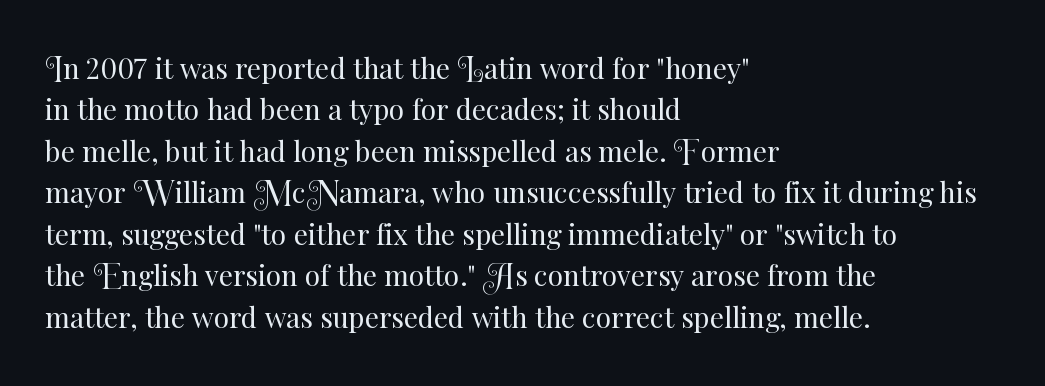
Q: Is the text bold? A: No.
Q: Is the text italic (slanted)? A: No, it is upright.
Q: Is the text underlined? A: No.
Q: How is the paragraph aligned? A: Left-aligned.
Q: Is the spacing between letters normal or unusually wide? A: Normal.
Q: Is the spacing between lines tight, normal or loose? A: Normal.
Q: Width (condensed, normal, or wide)? A: Normal.
Q: Stroke contrast? A: Medium.
Q: x-height? A: Small.
Q: Monospaced? A: No.
